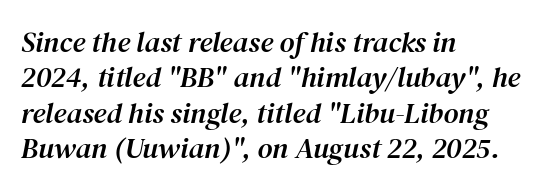
The letters advance in unequal steps, a hallmark of proportional type. Horizontally, the lines are justified to the leading edge only. The font's italic variant was chosen for this text. Spacing between characters is what you'd get straight out of the box. Each row of text sits above clean, open space. The face used here is seriffed, in the tradition of book romans.
